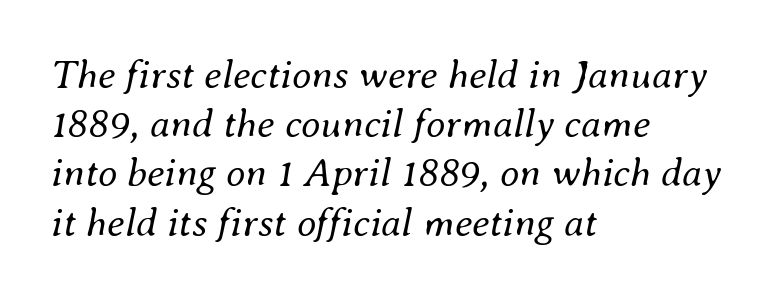
The gaps between neighbouring characters are ordinary and unremarkable. A typesetter would call this proportional, since set widths differ per character. Weight class: somewhere from thin through regular. Every character sits at an angle, as italics do.
